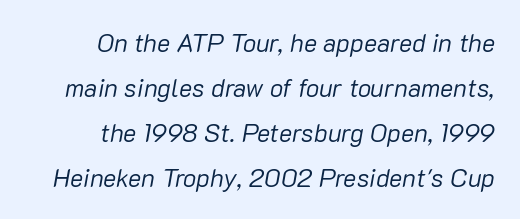
The image shows 25 px text type, italic (leaning right); set right-aligned, line spacing 1.8x, normal letter spacing, not underlined.
